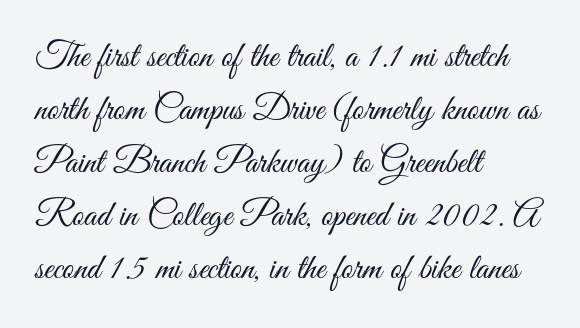
The type is set solid horizontally, with unmodified tracking. Character widths vary here, with narrow letters taking less room than wide ones. The space between consecutive lines is moderate. The ragged edge is on the right, which tells us the setting is flush left. Are there feet on the stems? There aren't — it's a sans.
